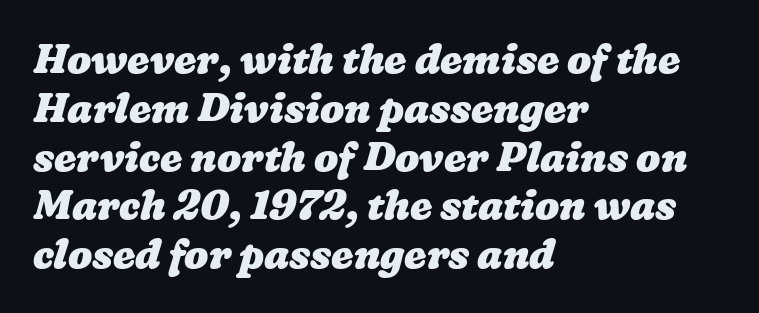
The image shows 40 px heavy, wide type; set left-aligned, line spacing 1.22x, normal letter spacing, not underlined; low stroke contrast and a medium x-height.
